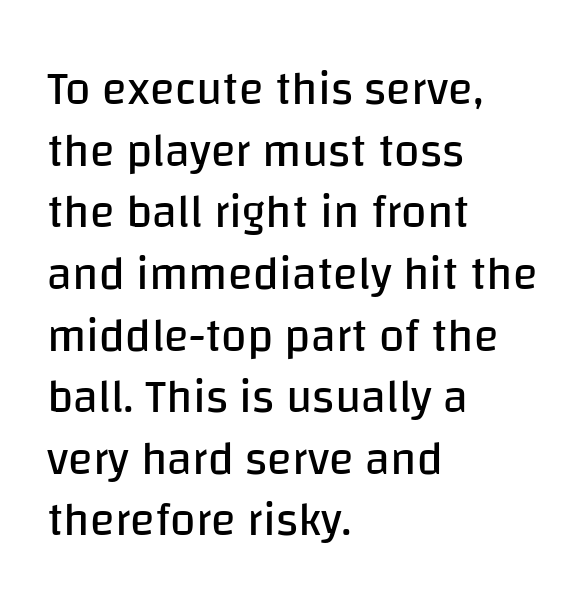
{"serif": "no", "italic": "no", "bold": "no", "weight": "regular", "width": "normal", "stroke_contrast": "low", "x_height": "large", "monospaced": "no", "underline": "no", "align": "left", "line_spacing": "normal", "line_spacing_ratio": 1.34, "letter_spacing": "normal", "letter_spacing_em": 0.0, "glyph_px": 46}
